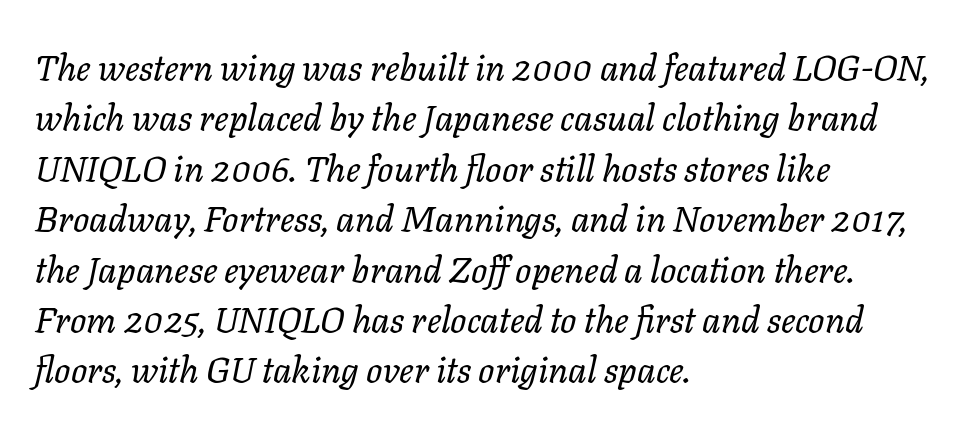
The image shows 36 px regular-weight type, italic (leaning right); set left-aligned, normal line spacing (1.4x), normal letter spacing, not underlined; low stroke contrast and a medium x-height.
